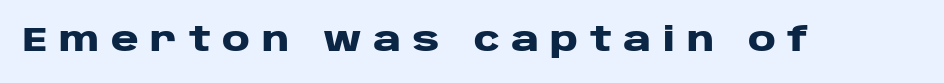
The image shows 34 px heavy, wide sans-serif type, upright; set unusually wide letter spacing (+0.34 em), not underlined; low stroke contrast and a large x-height.
